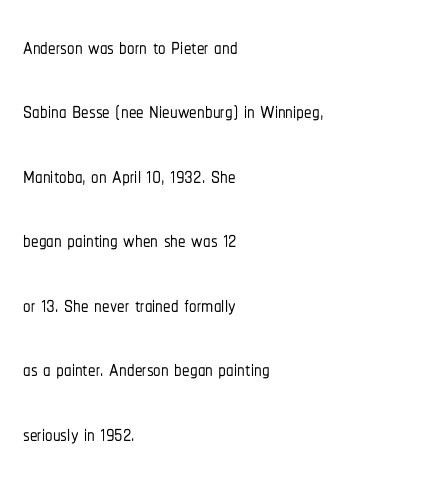
Q: Is the text italic (slanted)? A: No, it is upright.
Q: Is the typeface a serif or a sans-serif typeface? A: Sans-serif.
Q: Is the text underlined? A: No.
Q: How is the paragraph aligned? A: Left-aligned.
Q: Is the spacing between letters normal or unusually wide? A: Normal.
Q: Is the spacing between lines tight, normal or loose? A: Loose.
Q: Width (condensed, normal, or wide)? A: Condensed.
Q: Stroke contrast? A: Low.
Q: x-height? A: Medium.
Q: Monospaced? A: No.
